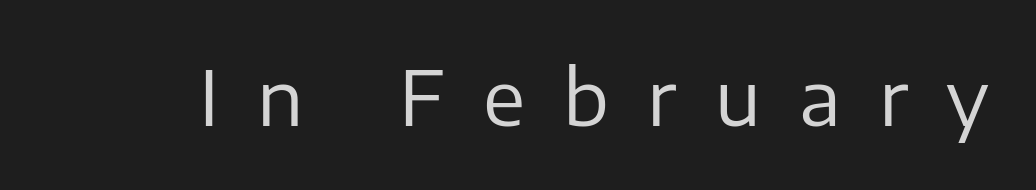
Is the stroke heavy? The answer is a plain regular-or-lighter. Is this a fixed-width face? No — the glyphs have proportional, varying widths. Nope, not italic — everything's standing straight. Each letter's strokes conclude bluntly, with no projecting serifs. Descender tails drop into unmarked territory.
